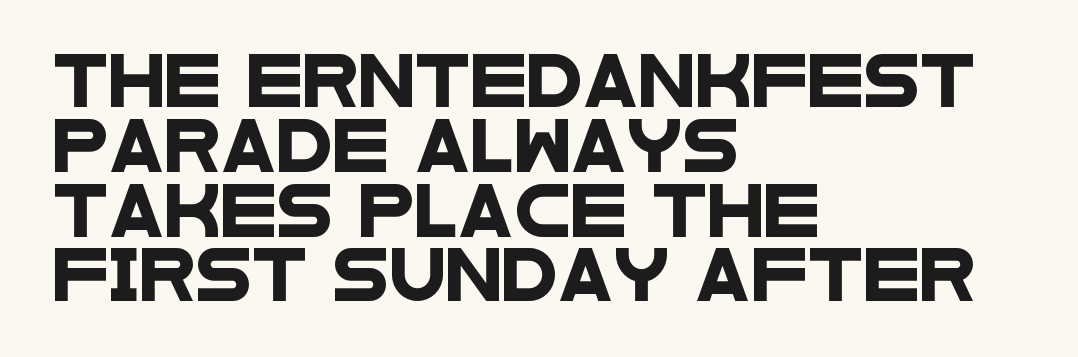
Q: Is the typeface a serif or a sans-serif typeface? A: Sans-serif.
Q: Is the text underlined? A: No.
Q: How is the paragraph aligned? A: Left-aligned.
Q: Is the spacing between letters normal or unusually wide? A: Normal.
Q: Is the spacing between lines tight, normal or loose? A: Normal.
Q: Width (condensed, normal, or wide)? A: Wide.
Q: Stroke contrast? A: Low.
Q: x-height? A: Large.
Q: Monospaced? A: No.
